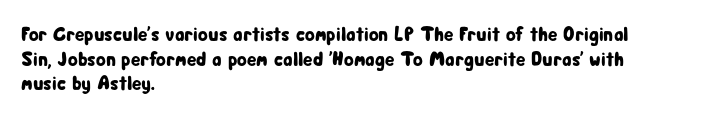
{"italic": "no", "underline": "no", "align": "left", "line_spacing_ratio": 1.23, "letter_spacing": "normal", "letter_spacing_em": 0.0, "glyph_px": 20}
